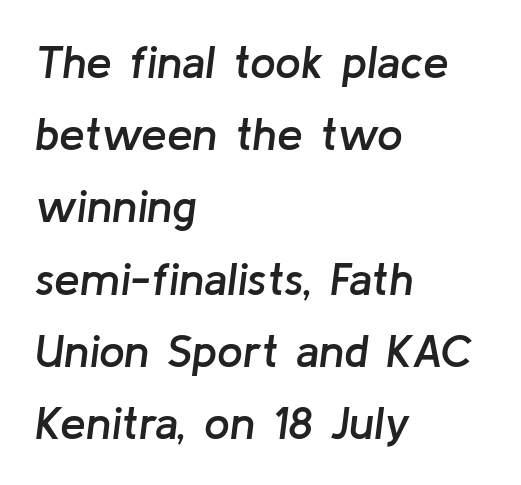
The image shows 46 px semibold type, italic (leaning right); set left-aligned, normal line spacing (1.57x), normal letter spacing, not underlined; low stroke contrast and a medium x-height.
